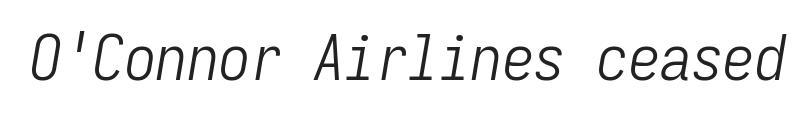
Q: Is the text bold? A: No.
Q: Is the text italic (slanted)? A: Yes, it leans right by about 9 degrees.
Q: Is the text underlined? A: No.
Q: Is the spacing between letters normal or unusually wide? A: Normal.
Q: Width (condensed, normal, or wide)? A: Condensed.
Q: Stroke contrast? A: Low.
Q: x-height? A: Medium.
Q: Monospaced? A: Yes.
